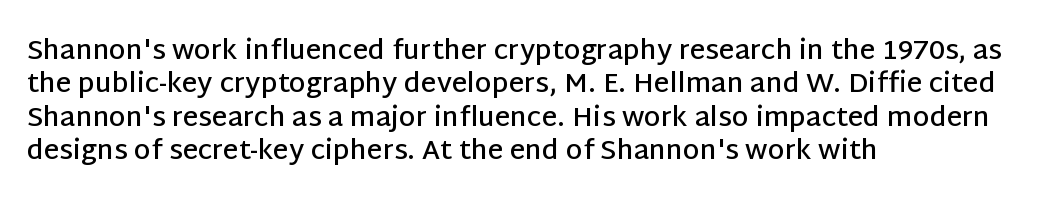
Moderately thickened strokes mark this as semibold type. A clean baseline with only descenders dipping below it. Line starts are locked; line ends wander. Honestly, the letter spacing is just normal — you wouldn't notice it. Italic? Not at all — the glyphs are vertical.
